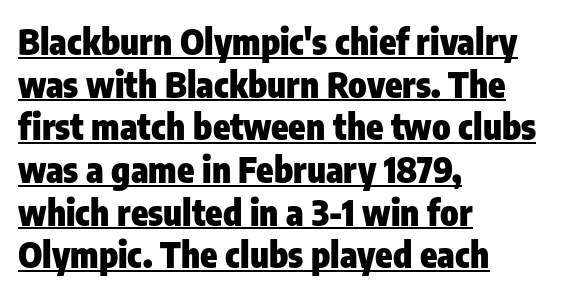
{"serif": "no", "italic": "no", "bold": "yes", "weight": "heavy", "width": "condensed", "stroke_contrast": "low", "x_height": "medium", "monospaced": "no", "underline": "yes", "align": "left", "line_spacing_ratio": 1.22, "letter_spacing": "normal", "letter_spacing_em": 0.0, "glyph_px": 35}
